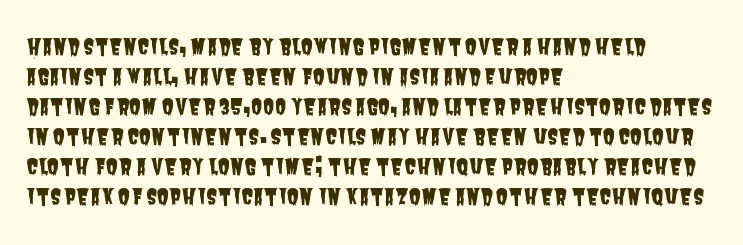
The space between consecutive lines is moderate. Underline: absent. Tracking here is standard; glyphs follow each other at the usual distance. Notice how the passage keeps a crisp vertical edge on the left only.
